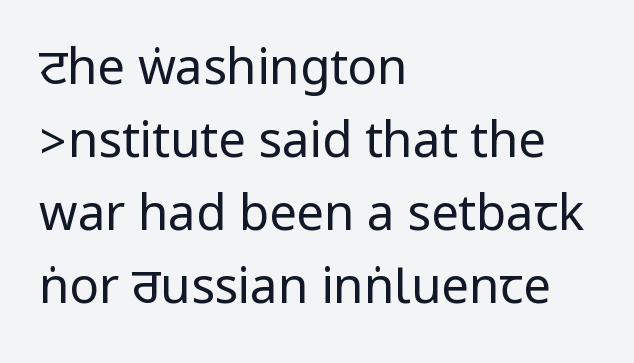
The image shows 49 px regular-weight, condensed sans-serif type, upright; set left-aligned, normal line spacing (1.49x), normal letter spacing, not underlined; low stroke contrast.
